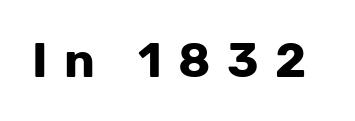
Q: Is the text bold? A: Yes.
Q: Is the text italic (slanted)? A: No, it is upright.
Q: Is the typeface a serif or a sans-serif typeface? A: Sans-serif.
Q: Is the text underlined? A: No.
Q: Is the spacing between letters normal or unusually wide? A: Unusually wide.
Q: Width (condensed, normal, or wide)? A: Normal.
Q: Stroke contrast? A: Low.
Q: x-height? A: Medium.
Q: Monospaced? A: No.
